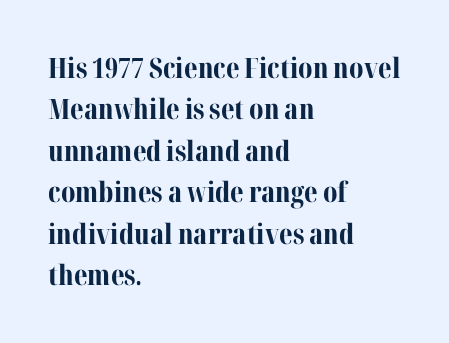
Q: Is the text bold? A: Yes.
Q: Is the text italic (slanted)? A: No, it is upright.
Q: Is the typeface a serif or a sans-serif typeface? A: Serif.
Q: Is the text underlined? A: No.
Q: How is the paragraph aligned? A: Left-aligned.
Q: Is the spacing between letters normal or unusually wide? A: Normal.
Q: Is the spacing between lines tight, normal or loose? A: Normal.
Q: Width (condensed, normal, or wide)? A: Normal.
Q: Stroke contrast? A: Medium.
Q: x-height? A: Medium.
Q: Monospaced? A: No.
